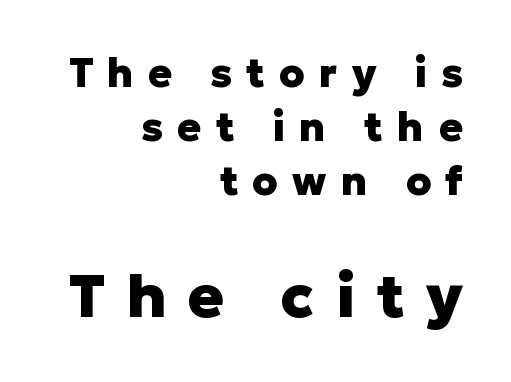
{"serif": "no", "italic": "no", "bold": "yes", "weight": "heavy", "width": "normal", "stroke_contrast": "low", "x_height": "medium", "monospaced": "no", "underline": "no", "align": "right", "line_spacing": "normal", "line_spacing_ratio": 1.35, "letter_spacing": "wide", "letter_spacing_em": 0.36, "larger_block": "second", "size_ratio": 1.5, "glyph_px": 60}
